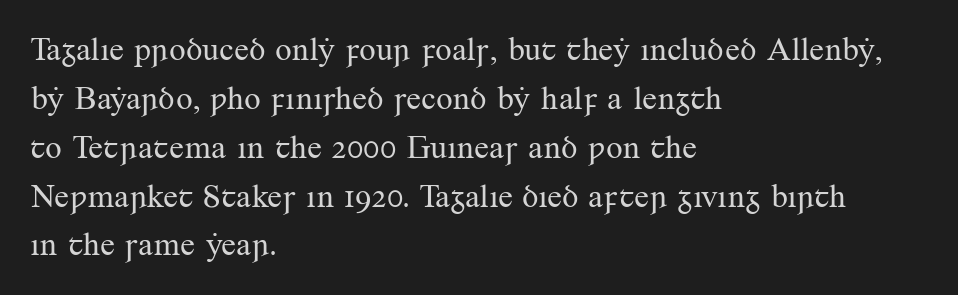
The image shows 33 px regular-weight serif type, upright; set left-aligned, normal line spacing (1.48x), normal letter spacing, not underlined; medium stroke contrast and a small x-height.
